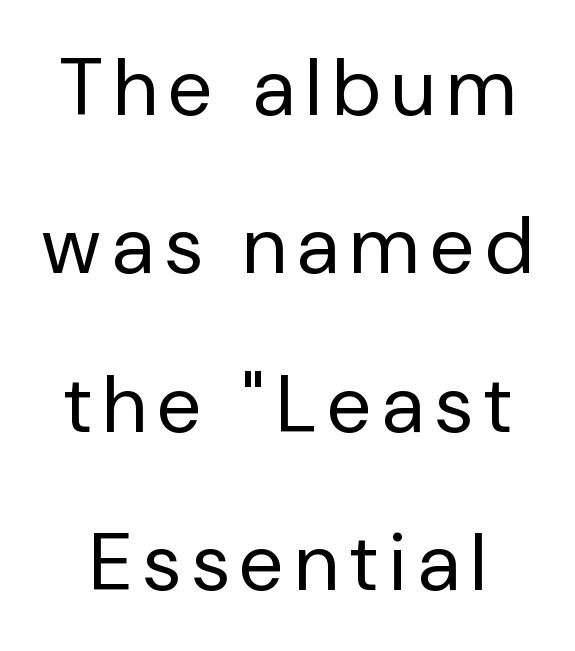
Is there much room between lines? Yes — plenty of vertical air separates them. This sample has the flowing, uneven cadence of proportional lettering. You can tell it's not italic because the verticals are truly vertical. No word sits above an underline. A light-to-regular cut is what we see here. Observe the absence of serifs on each vertical stroke in this sample.
